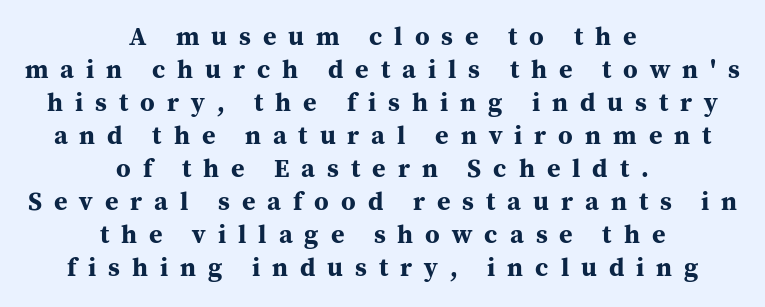
{"italic": "no", "bold": "yes", "underline": "no", "align": "center", "line_spacing": "normal", "line_spacing_ratio": 1.27, "letter_spacing": "wide", "letter_spacing_em": 0.46, "glyph_px": 26}
